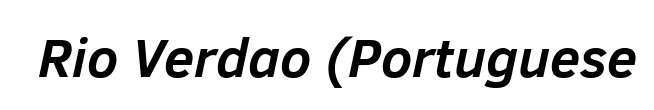
The image shows 55 px semibold type, italic (leaning right); set normal letter spacing, not underlined; low stroke contrast and a medium x-height.
